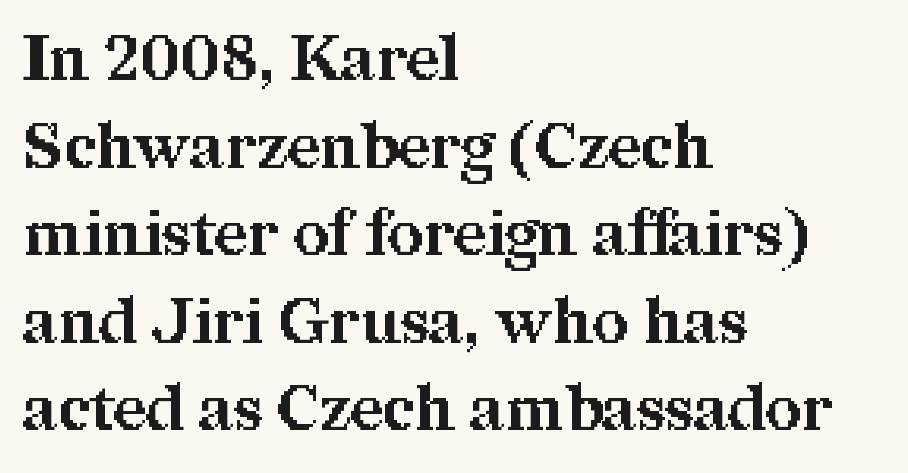
This sample is left-justified, so line endings fall wherever the words run out. Observe the ordinary spacing: letters are neighbours, not strangers. A full-strength bold gives these letters their thick strokes. This is roman type, the default non-slanted kind.
